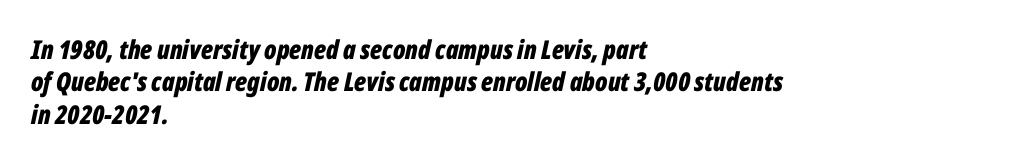
The image shows 26 px bold type, italic (leaning right); set left-aligned, normal line spacing (1.25x), normal letter spacing, not underlined.
